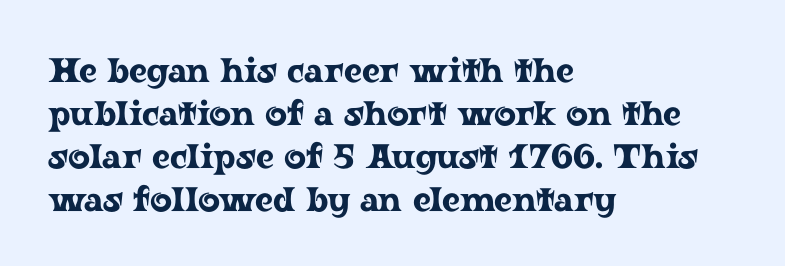
The compositor pushed each line to the left boundary. Letterform terminals end in serifs throughout the passage. The lettering holds an erect, upright posture throughout. The vertical gap from one line to the next is medium. Nobody drew a line under any word here.
